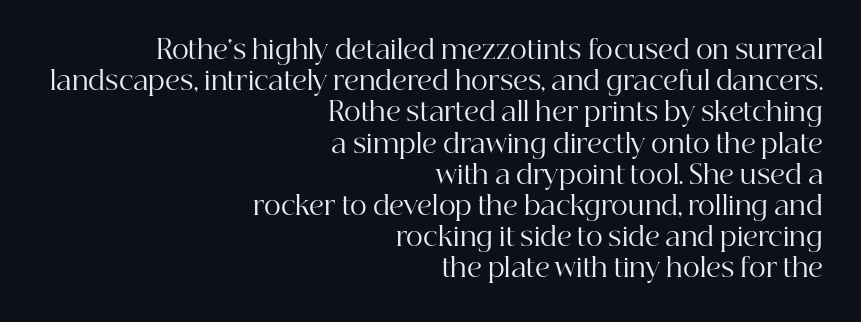
{"italic": "no", "bold": "no", "underline": "no", "align": "right", "line_spacing_ratio": 1.2, "letter_spacing": "normal", "letter_spacing_em": 0.0, "glyph_px": 26}
